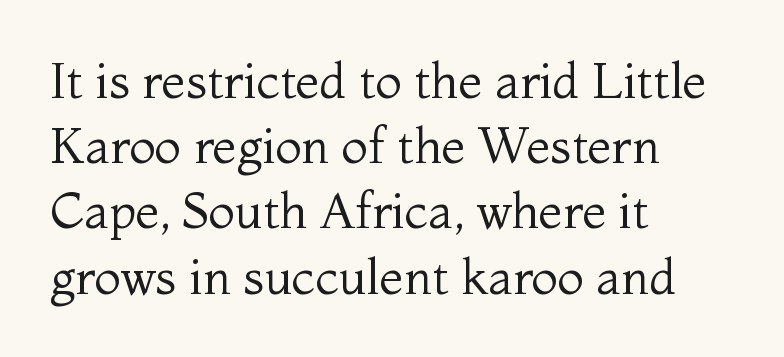
{"serif": "yes", "italic": "no", "bold": "no", "weight": "regular", "width": "normal", "stroke_contrast": "medium", "x_height": "medium", "monospaced": "no", "underline": "no", "align": "left", "line_spacing": "normal", "line_spacing_ratio": 1.33, "letter_spacing": "normal", "letter_spacing_em": 0.0, "glyph_px": 49}
